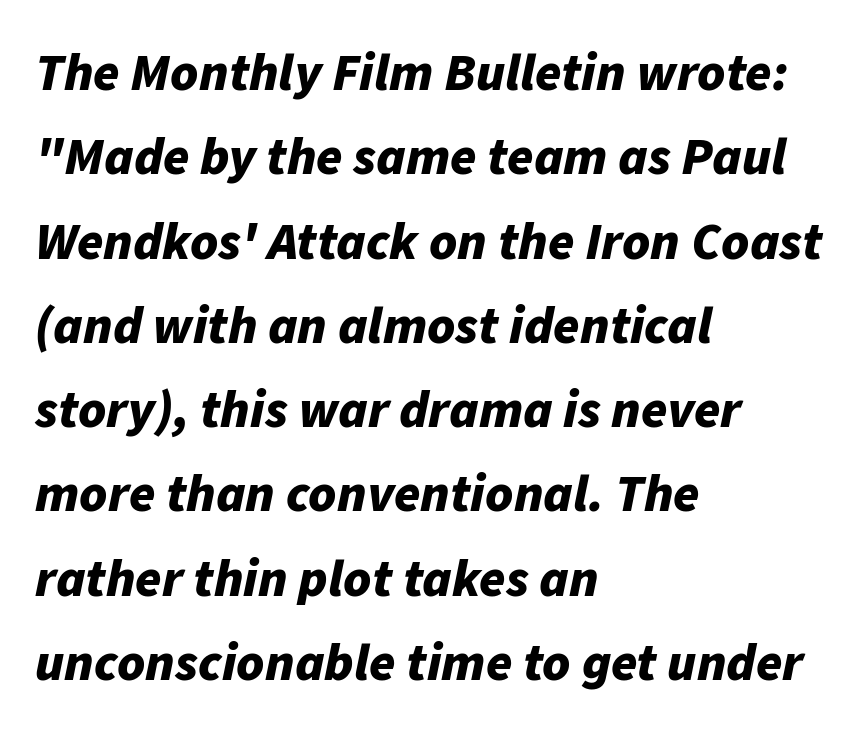
Slant detected: the letters are inclined. Type without underlining. The paragraph has a hard left edge and a soft right edge. Thick stems and heavy bowls — unmistakably bold. Short note: letters normally spaced.
